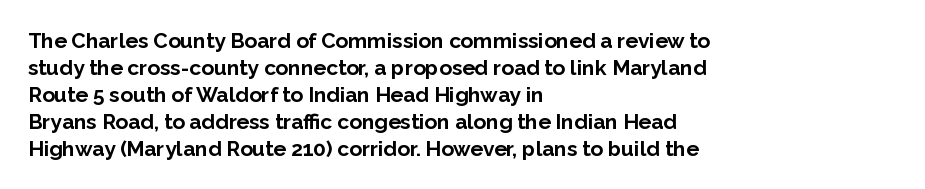
Q: Is the text bold? A: Yes.
Q: Is the text italic (slanted)? A: No, it is upright.
Q: Is the text underlined? A: No.
Q: How is the paragraph aligned? A: Left-aligned.
Q: Is the spacing between letters normal or unusually wide? A: Normal.
Q: Is the spacing between lines tight, normal or loose? A: Normal.
